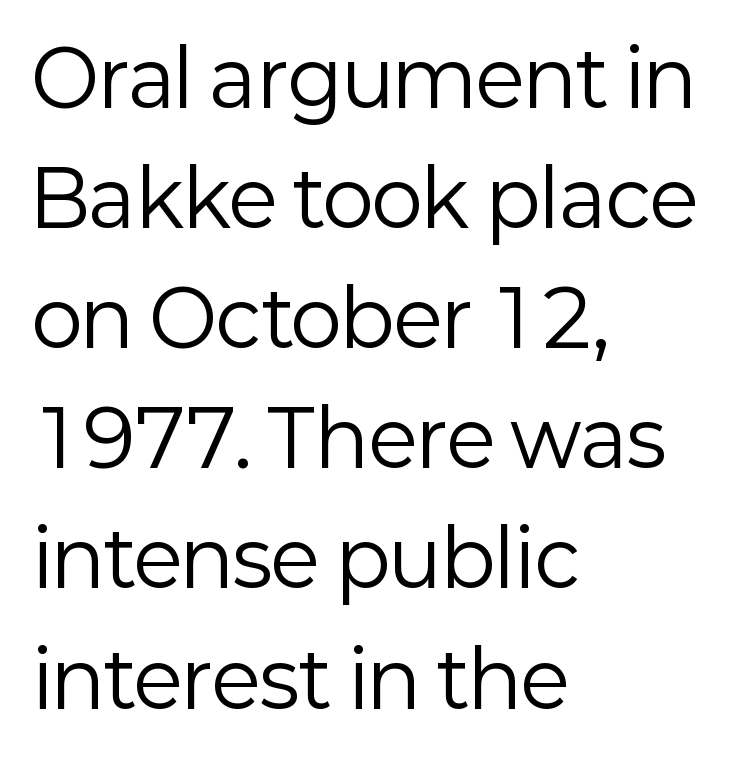
The passage shown is typed in a proportional face where columns would drift. No letter is thick-stroked: the sample isn't bold. I'd call this a sans setting — the letters go barefoot. This sample is left-justified, so line endings fall wherever the words run out. Here the glyphs are tracked normally, forming tight word shapes. It's the straight-up-and-down kind of type.
